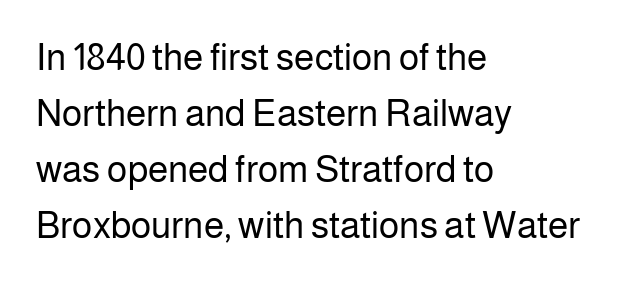
The image shows 37 px regular-weight sans-serif type, upright; set left-aligned, normal line spacing (1.51x), normal letter spacing, not underlined; low stroke contrast and a medium x-height.
